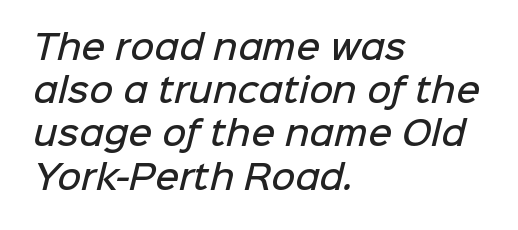
The image shows 33 px semibold sans-serif type; set left-aligned, normal line spacing (1.31x), normal letter spacing, not underlined; low stroke contrast and a medium x-height.
